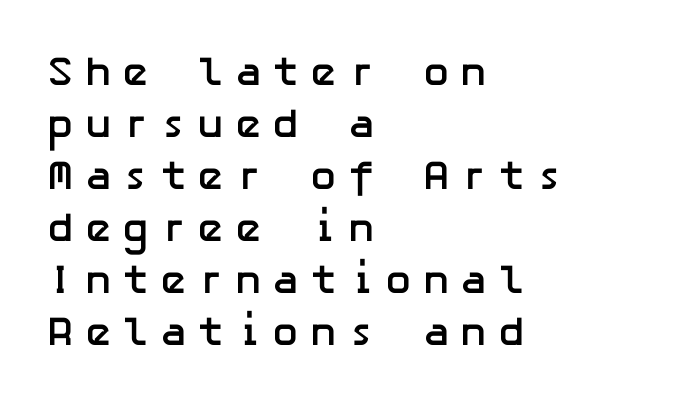
Q: Is the text bold? A: Yes.
Q: Is the text italic (slanted)? A: No, it is upright.
Q: Is the typeface a serif or a sans-serif typeface? A: Sans-serif.
Q: Is the text underlined? A: No.
Q: How is the paragraph aligned? A: Left-aligned.
Q: Is the spacing between letters normal or unusually wide? A: Unusually wide.
Q: Is the spacing between lines tight, normal or loose? A: Normal.
Q: Width (condensed, normal, or wide)? A: Normal.
Q: Stroke contrast? A: Low.
Q: x-height? A: Medium.
